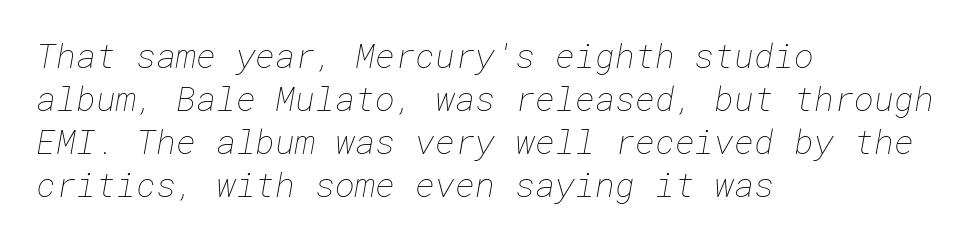
{"bold": "no", "weight": "thin", "width": "normal", "stroke_contrast": "low", "x_height": "medium", "underline": "no", "align": "left", "line_spacing": "normal", "line_spacing_ratio": 1.26, "letter_spacing": "normal", "letter_spacing_em": 0.0, "glyph_px": 34}
